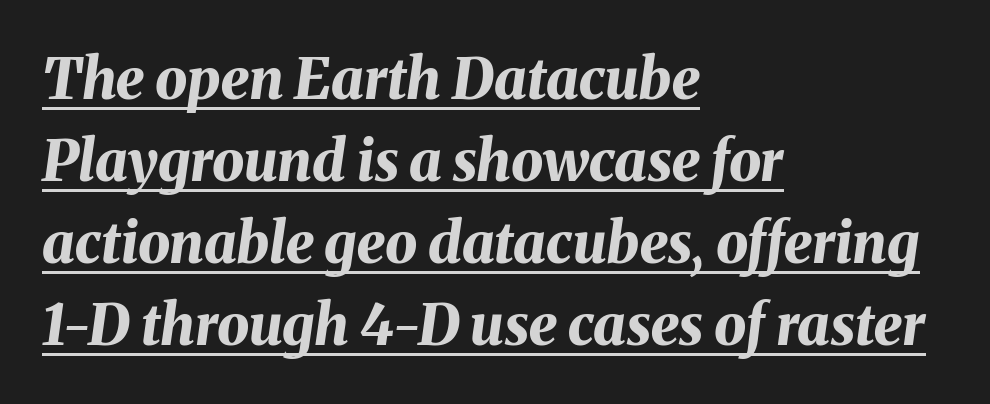
Q: Is the text bold? A: Yes.
Q: Is the text italic (slanted)? A: Yes, it leans right by about 8 degrees.
Q: Is the text underlined? A: Yes.
Q: How is the paragraph aligned? A: Left-aligned.
Q: Is the spacing between letters normal or unusually wide? A: Normal.
Q: Is the spacing between lines tight, normal or loose? A: Normal.
Q: Width (condensed, normal, or wide)? A: Normal.
Q: Stroke contrast? A: Medium.
Q: x-height? A: Medium.
Q: Monospaced? A: No.
